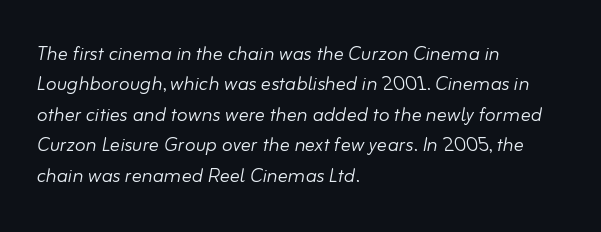
Visually the block forms a straight wall on the left and a jagged coastline on the right. Weight: regular or lighter. The space beneath each line is pristine and unruled. Compared with typical body copy, the letter spacing here is the same.
